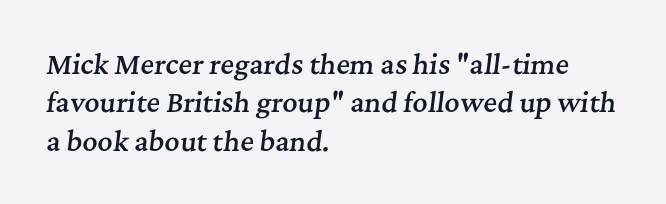
This is moderately heavy type, rendered in semibold. One glance says typical: line gaps are just what's usual. The type is set solid horizontally, with unmodified tracking. Designer's note — italics engaged.
